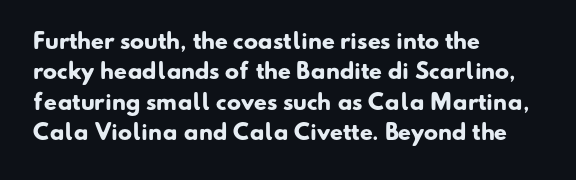
The image shows 21 px bold type; set left-aligned, normal line spacing (1.45x), normal letter spacing, not underlined.
